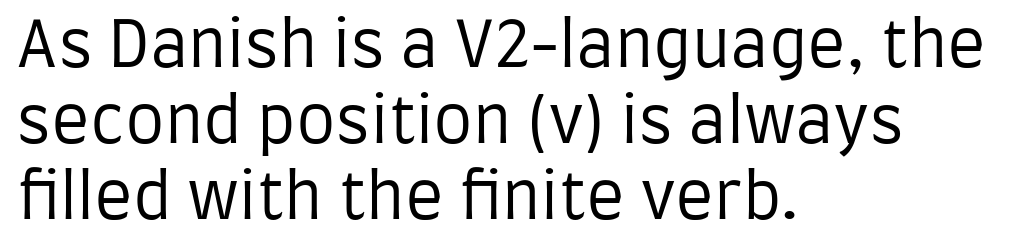
The image shows 63 px regular-weight, condensed sans-serif type, upright; set left-aligned, line spacing 1.21x, normal letter spacing, not underlined; low stroke contrast and a large x-height.
